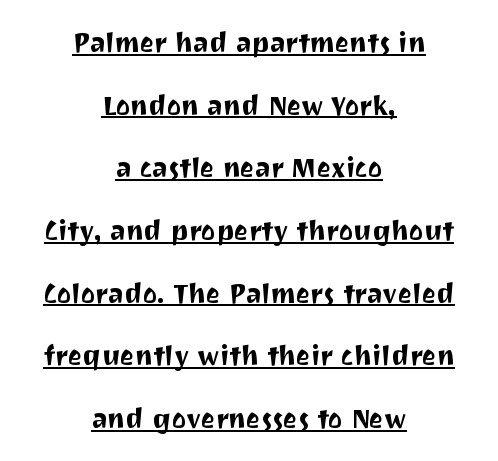
{"italic": "no", "underline": "yes", "align": "center", "line_spacing": "loose", "line_spacing_ratio": 2.32, "letter_spacing": "normal", "letter_spacing_em": 0.0, "glyph_px": 27}
